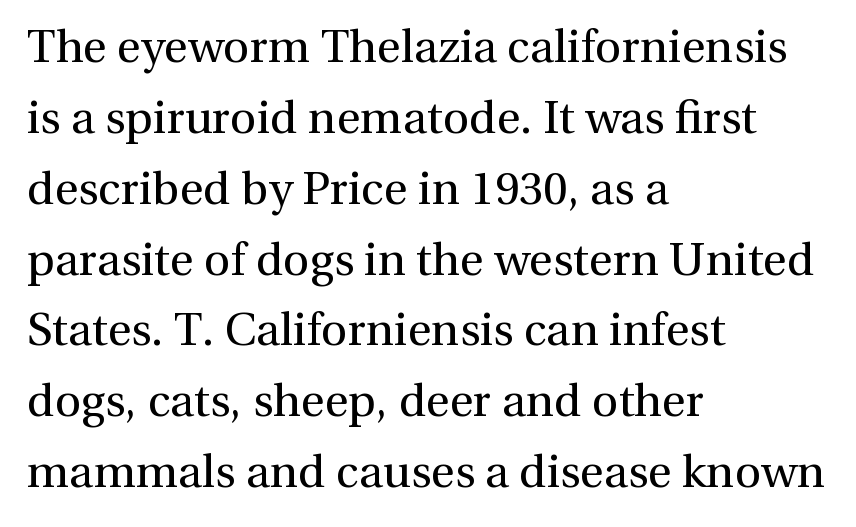
Vertical spacing — default. Glance below the letters and you will spot only blank space. Nothing unusual about the tracking: characters are spaced as the font intends. Is the block centered? No — it sits flush against the left margin. These lines were composed using upright roman letters. A typesetter would label this face a serif.
